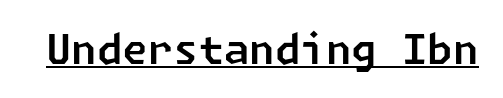
Q: Is the typeface a serif or a sans-serif typeface? A: Sans-serif.
Q: Is the text underlined? A: Yes.
Q: Is the spacing between letters normal or unusually wide? A: Normal.
Q: Width (condensed, normal, or wide)? A: Normal.
Q: Stroke contrast? A: Low.
Q: x-height? A: Medium.
